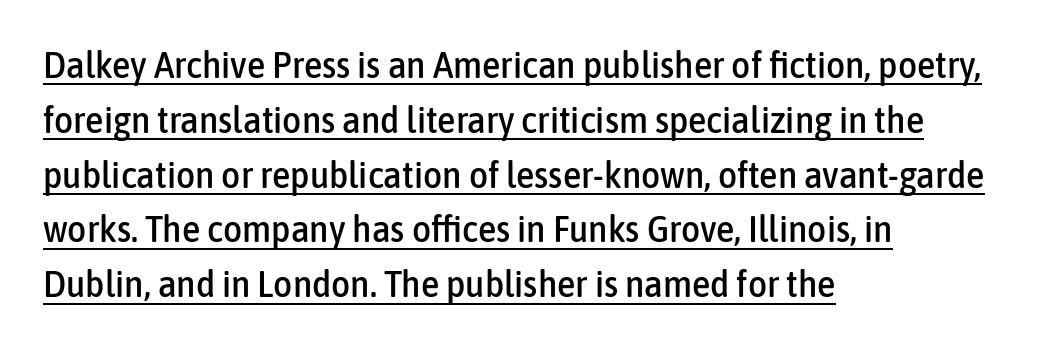
{"serif": "no", "italic": "no", "width": "condensed", "stroke_contrast": "low", "x_height": "medium", "monospaced": "no", "underline": "yes", "align": "left", "line_spacing": "normal", "line_spacing_ratio": 1.48, "letter_spacing": "normal", "letter_spacing_em": 0.0, "glyph_px": 37}
